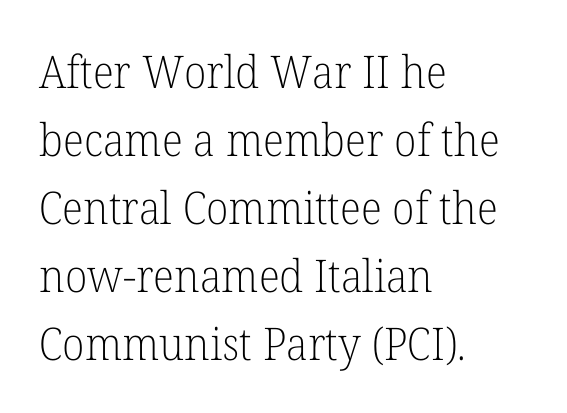
The image shows 45 px light serif type, upright; set left-aligned, normal line spacing (1.51x), normal letter spacing, not underlined; low stroke contrast and a medium x-height.
